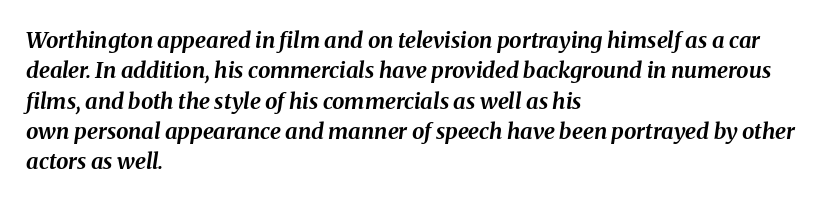
{"italic": "yes", "lean": "right", "slant_degrees": 8, "bold": "yes", "underline": "no", "align": "left", "line_spacing": "normal", "line_spacing_ratio": 1.38, "letter_spacing": "normal", "letter_spacing_em": 0.0, "glyph_px": 22}
